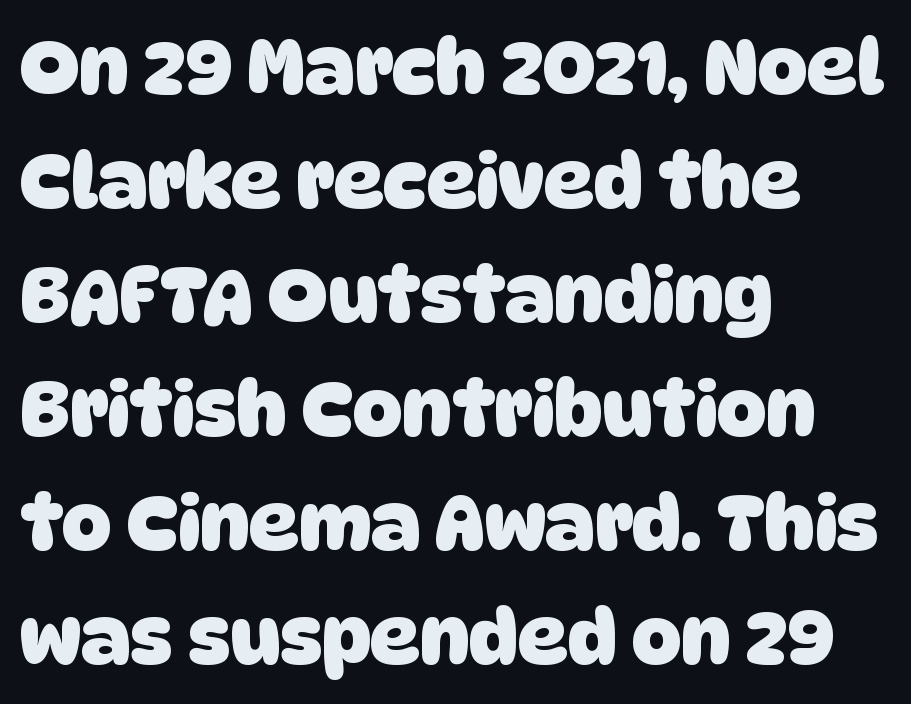
{"serif": "no", "bold": "yes", "weight": "heavy", "width": "normal", "stroke_contrast": "low", "x_height": "large", "monospaced": "no", "underline": "no", "align": "left", "line_spacing": "normal", "line_spacing_ratio": 1.48, "letter_spacing": "normal", "letter_spacing_em": 0.0, "glyph_px": 77}
